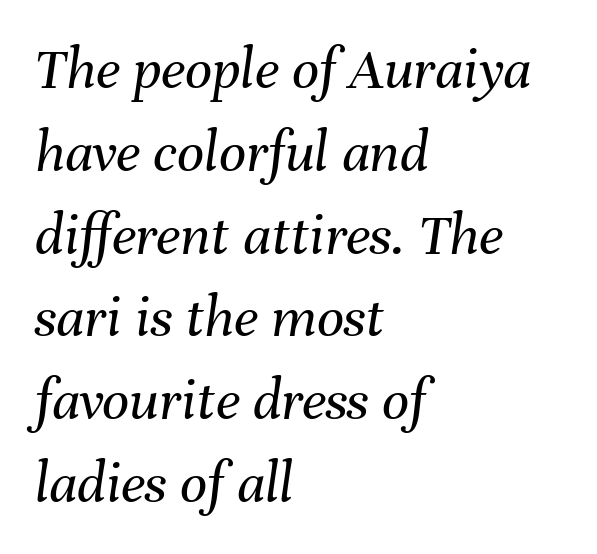
These glyphs show unthickened strokes, regular width or finer. The rendering uses natural spacing where letterforms have individual widths. Slanted lettering throughout. You could call the tracking neutral — neither tight nor loose.
